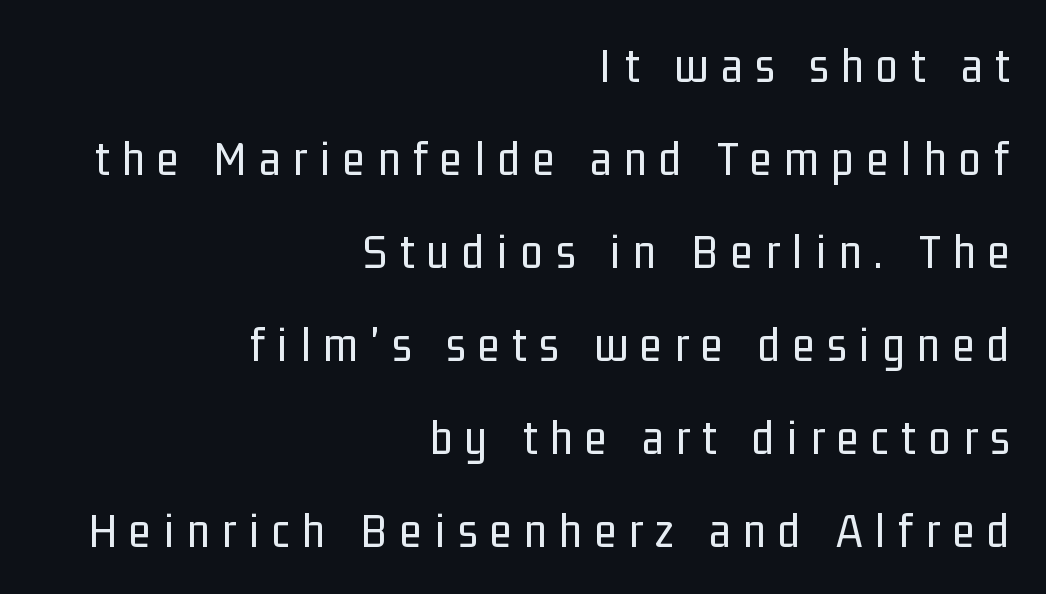
{"serif": "no", "italic": "no", "bold": "no", "weight": "regular", "width": "condensed", "stroke_contrast": "low", "x_height": "medium", "monospaced": "no", "underline": "no", "align": "right", "line_spacing_ratio": 1.86, "letter_spacing": "wide", "letter_spacing_em": 0.26, "glyph_px": 50}
